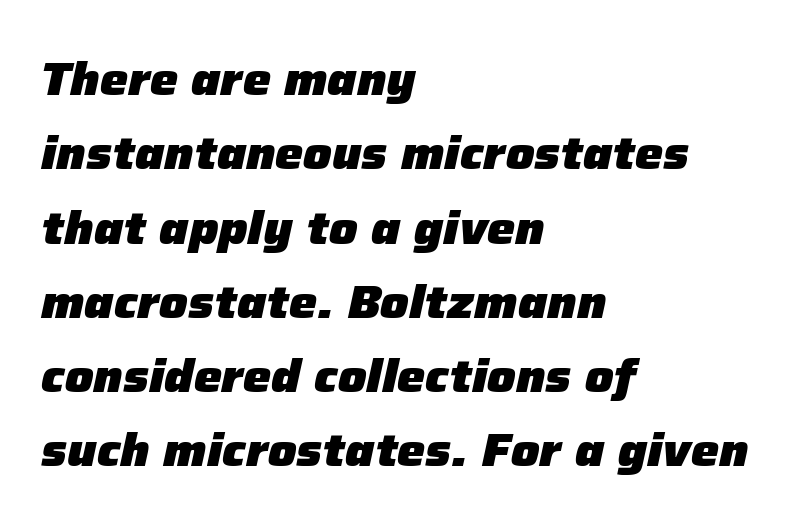
Notice how the passage keeps a crisp vertical edge on the left only. If you measured baseline to baseline, you'd find a middling distance. The lettering tilts uniformly, giving the passage an italic look. Compared with an ordinary text face, these strokes are far heavier — a full bold.
